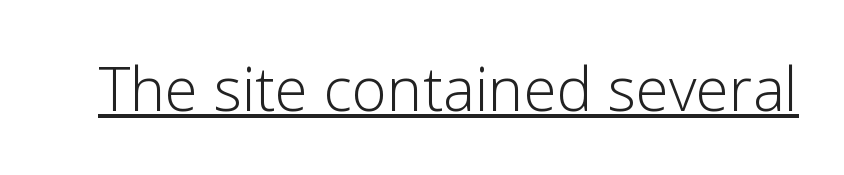
Is this a fixed-width face? No — the glyphs have proportional, varying widths. Inter-character spacing is left at the font's built-in metrics. When letters stand straight like this, we call the style roman or upright. Honestly, the underline is the first thing you notice here.
